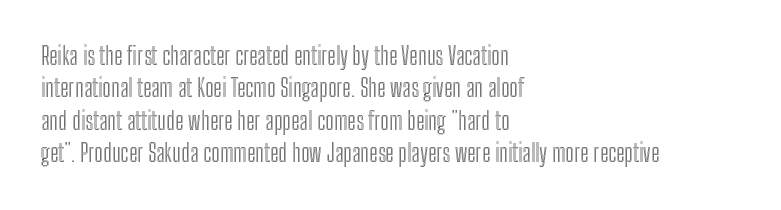
Q: Is the text italic (slanted)? A: No, it is upright.
Q: Is the text underlined? A: No.
Q: How is the paragraph aligned? A: Left-aligned.
Q: Is the spacing between letters normal or unusually wide? A: Normal.
Q: Is the spacing between lines tight, normal or loose? A: Normal.
